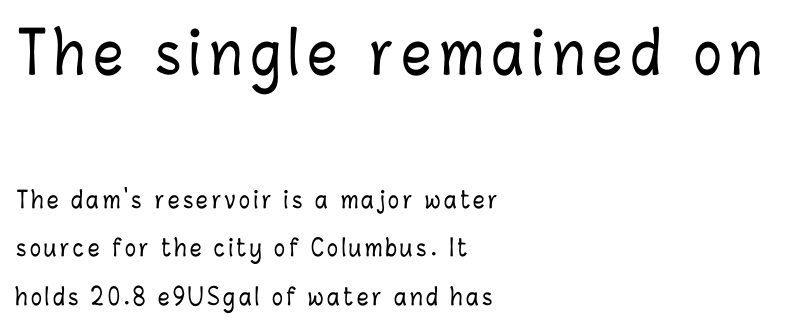
{"italic": "no", "width": "condensed", "stroke_contrast": "low", "x_height": "medium", "monospaced": "no", "underline": "no", "align": "left", "line_spacing": "loose", "line_spacing_ratio": 2.11, "larger_block": "first", "size_ratio": 2.52, "glyph_px": 58}
